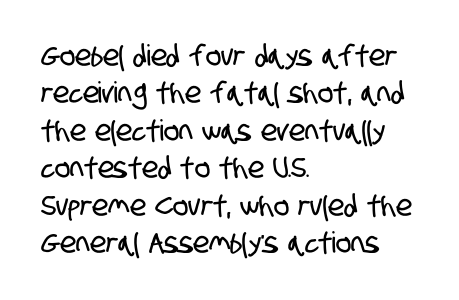
The image shows 29 px condensed sans-serif type; set left-aligned, normal line spacing (1.29x), normal letter spacing, not underlined; low stroke contrast and a large x-height.
